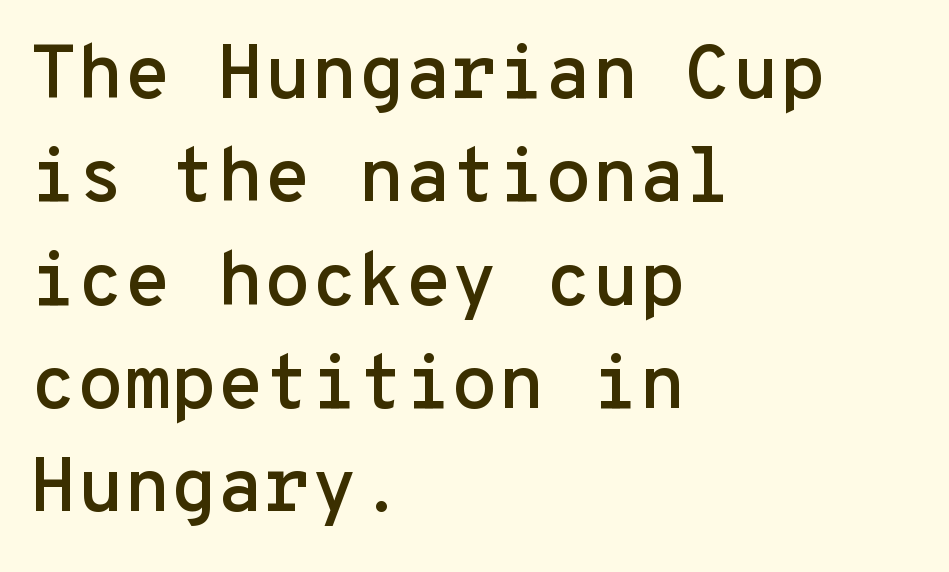
Q: Is the text italic (slanted)? A: No, it is upright.
Q: Is the typeface a serif or a sans-serif typeface? A: Sans-serif.
Q: Is the text underlined? A: No.
Q: How is the paragraph aligned? A: Left-aligned.
Q: Is the spacing between letters normal or unusually wide? A: Normal.
Q: Is the spacing between lines tight, normal or loose? A: Normal.
Q: Width (condensed, normal, or wide)? A: Normal.
Q: Stroke contrast? A: Low.
Q: x-height? A: Medium.
Q: Monospaced? A: Yes.
